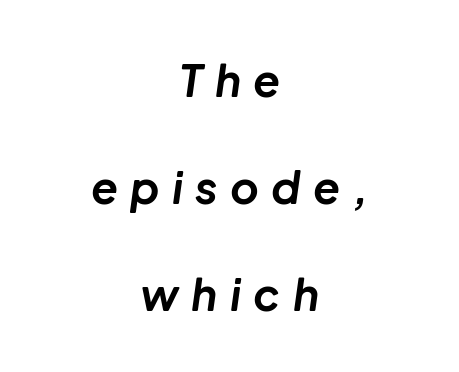
The image shows 44 px bold type, italic (leaning right); set centered, loose line spacing (2.43x), unusually wide letter spacing (+0.28 em), not underlined; low stroke contrast and a medium x-height.
